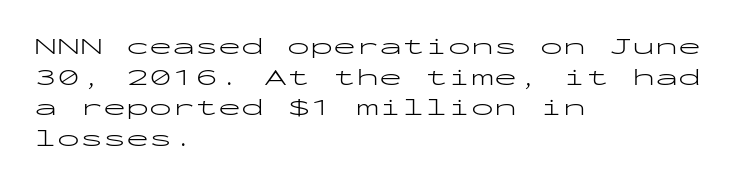
Vertical spacing — default. The text block is weighted toward the left margin, trailing off unevenly rightward. The baseline area is clear. These lines keep a tight, regular rhythm from letter to letter. No extra ink here — the face is not bold.
